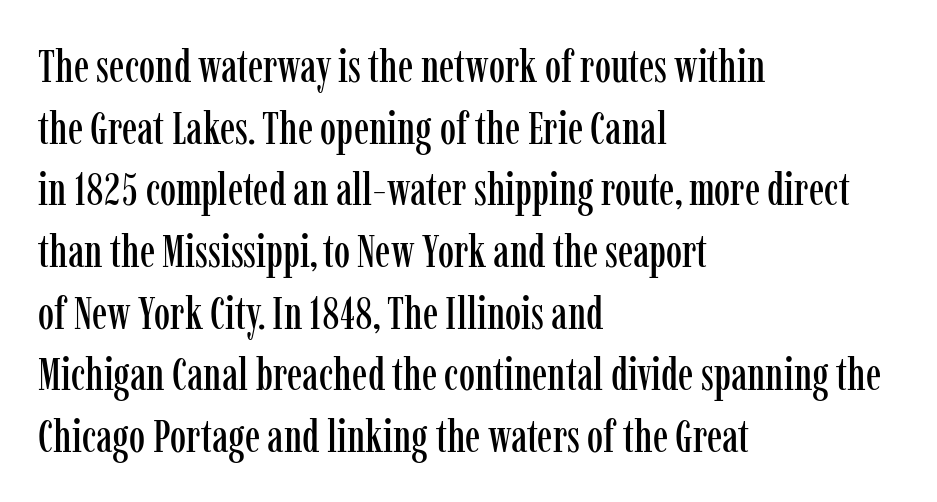
A typesetter would mark this as roman, not italic. Compared with a centered layout, this one pins lines to the left instead. Is this a sans? No — the strokes have serifs. In terms of leading, this rendering sits right in the middle. Spacing between characters is what you'd get straight out of the box.
